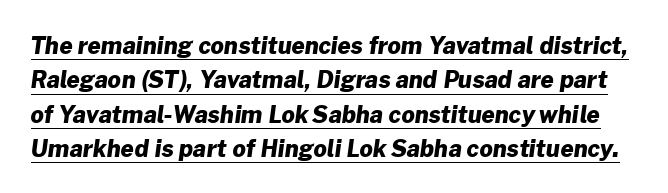
The rendering uses a moderate line-height, typical for paragraphs. On the weight axis this lands at bold, roughly 700. The typesetter has applied underlining to the passage shown. Characters follow at the spacing the type designer built in.
